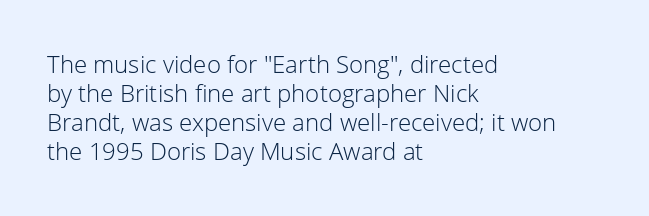
Q: Is the text bold? A: No.
Q: Is the text italic (slanted)? A: No, it is upright.
Q: Is the text underlined? A: No.
Q: How is the paragraph aligned? A: Left-aligned.
Q: Is the spacing between letters normal or unusually wide? A: Normal.
